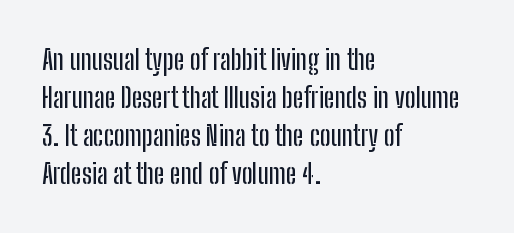
Q: Is the text italic (slanted)? A: No, it is upright.
Q: Is the typeface a serif or a sans-serif typeface? A: Sans-serif.
Q: Is the text underlined? A: No.
Q: How is the paragraph aligned? A: Left-aligned.
Q: Is the spacing between letters normal or unusually wide? A: Normal.
Q: Is the spacing between lines tight, normal or loose? A: Normal.
Q: Width (condensed, normal, or wide)? A: Condensed.
Q: Stroke contrast? A: Low.
Q: x-height? A: Medium.
Q: Monospaced? A: No.
